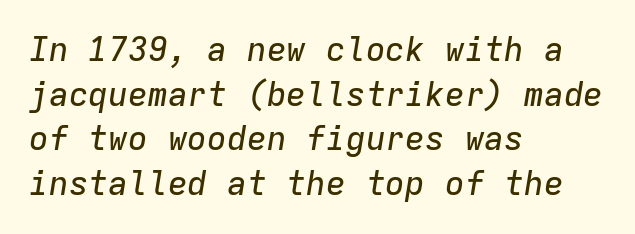
The image shows 33 px text type, italic (leaning right), monospaced; set left-aligned, normal line spacing (1.35x), normal letter spacing, not underlined; low stroke contrast and a medium x-height.
